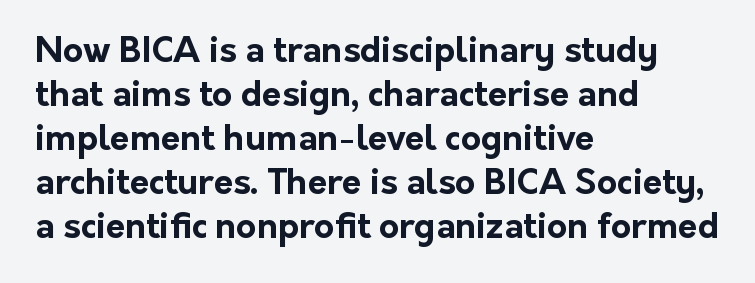
{"serif": "no", "italic": "no", "bold": "yes", "weight": "bold", "width": "normal", "stroke_contrast": "low", "x_height": "medium", "monospaced": "no", "underline": "no", "align": "left", "line_spacing": "normal", "line_spacing_ratio": 1.26, "letter_spacing": "normal", "letter_spacing_em": 0.0, "glyph_px": 35}
